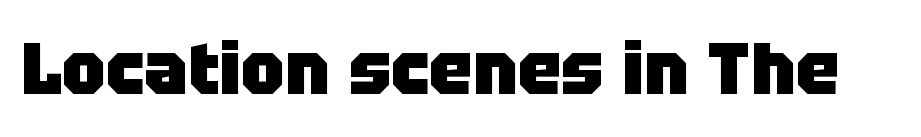
{"serif": "no", "italic": "no", "bold": "yes", "weight": "heavy", "width": "normal", "stroke_contrast": "low", "x_height": "large", "monospaced": "no", "underline": "no", "letter_spacing": "normal", "letter_spacing_em": 0.0, "glyph_px": 73}
